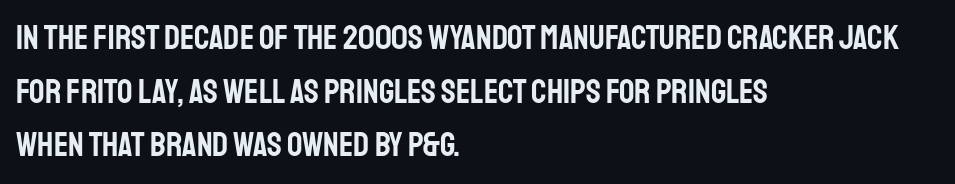
{"serif": "no", "italic": "no", "width": "condensed", "stroke_contrast": "low", "x_height": "large", "monospaced": "no", "underline": "no", "align": "left", "line_spacing": "normal", "line_spacing_ratio": 1.58, "letter_spacing": "normal", "letter_spacing_em": 0.0, "glyph_px": 34}
